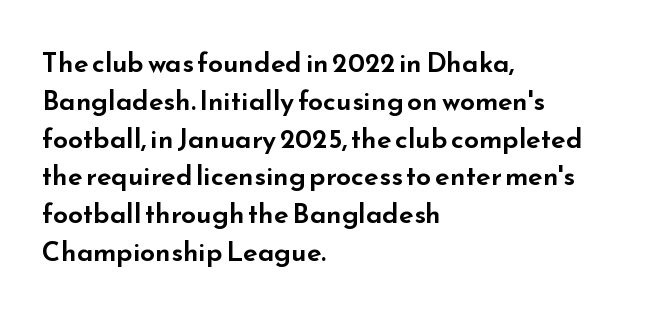
The image shows 27 px text type, upright; set left-aligned, normal line spacing (1.4x), normal letter spacing, not underlined.
